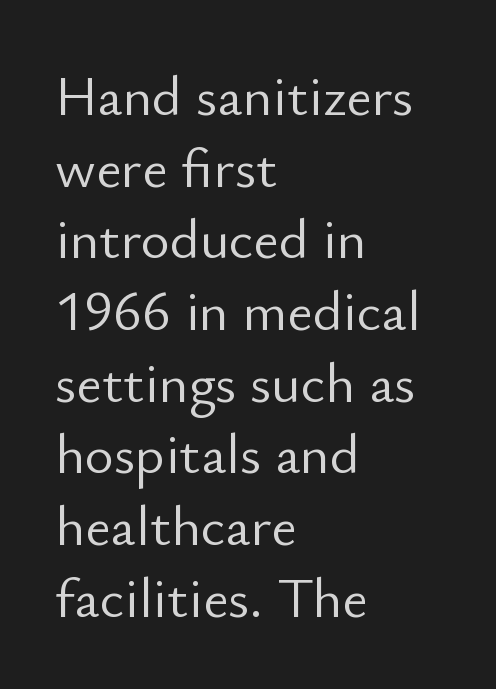
You can tell it's not italic because the verticals are truly vertical. This rendering features lettering with no underline. The letters advance in unequal steps, a hallmark of proportional type. Spacing between characters is what you'd get straight out of the box.
